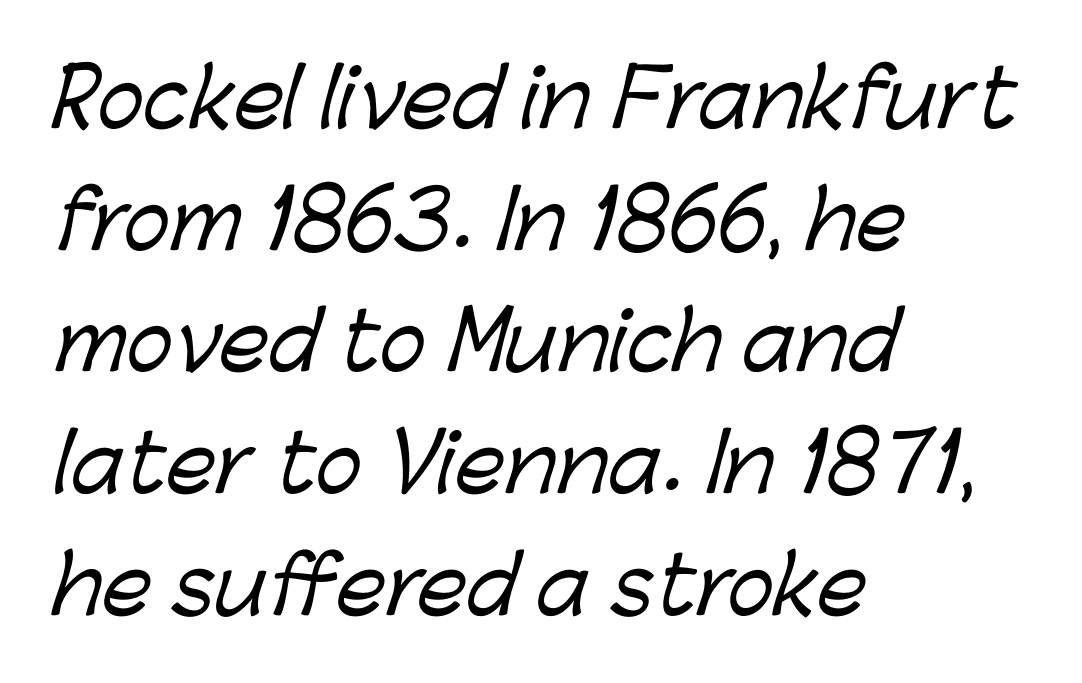
{"serif": "no", "width": "normal", "stroke_contrast": "low", "x_height": "medium", "monospaced": "no", "underline": "no", "align": "left", "line_spacing": "normal", "line_spacing_ratio": 1.54, "letter_spacing": "normal", "letter_spacing_em": 0.0, "glyph_px": 79}
